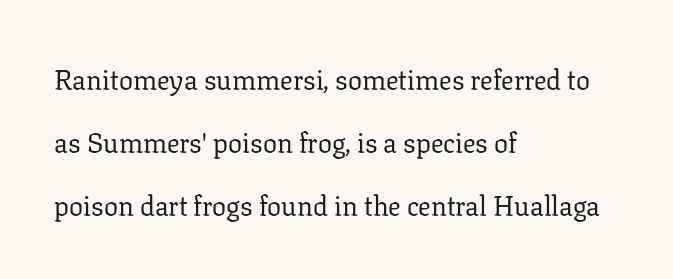
{"serif": "yes", "italic": "no", "bold": "no", "weight": "regular", "width": "normal", "stroke_contrast": "low", "x_height": "medium", "monospaced": "no", "underline": "no", "align": "left", "line_spacing": "loose", "line_spacing_ratio": 2.25, "letter_spacing": "normal", "letter_spacing_em": 0.0, "glyph_px": 28}
